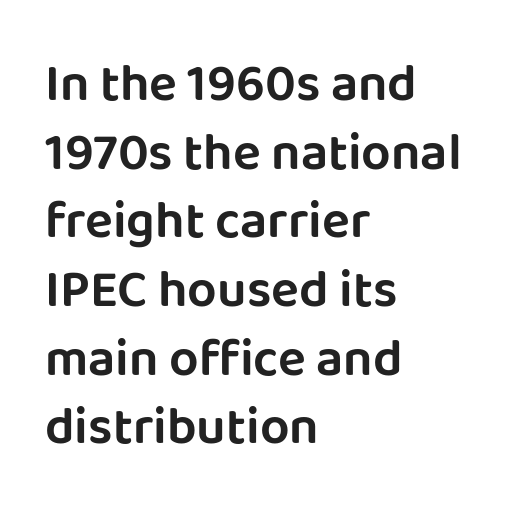
The image shows 52 px sans-serif type, upright; set left-aligned, normal line spacing (1.32x), normal letter spacing, not underlined; low stroke contrast and a large x-height.
